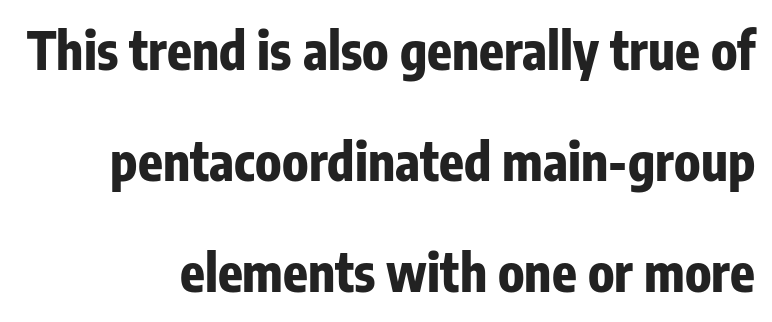
Q: Is the text bold? A: Yes.
Q: Is the text italic (slanted)? A: No, it is upright.
Q: Is the typeface a serif or a sans-serif typeface? A: Sans-serif.
Q: Is the text underlined? A: No.
Q: How is the paragraph aligned? A: Right-aligned.
Q: Is the spacing between letters normal or unusually wide? A: Normal.
Q: Is the spacing between lines tight, normal or loose? A: Loose.
Q: Width (condensed, normal, or wide)? A: Condensed.
Q: Stroke contrast? A: Low.
Q: x-height? A: Medium.
Q: Monospaced? A: No.
